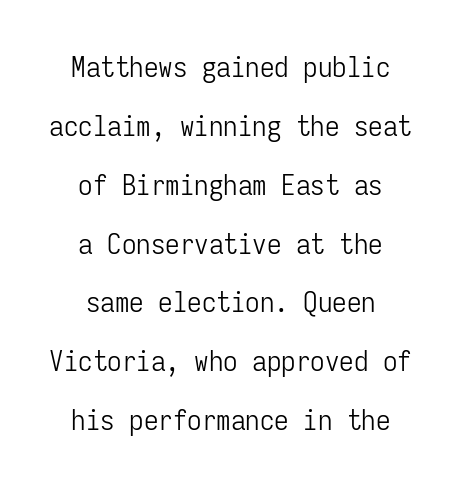
{"serif": "no", "italic": "no", "bold": "no", "weight": "light", "width": "condensed", "stroke_contrast": "low", "x_height": "medium", "monospaced": "yes", "underline": "no", "align": "center", "line_spacing": "loose", "line_spacing_ratio": 2.03, "letter_spacing": "normal", "letter_spacing_em": 0.0, "glyph_px": 29}
